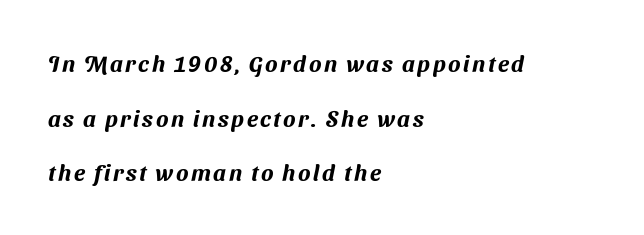
The image shows 23 px text type; set left-aligned, loose line spacing (2.37x), not underlined.
